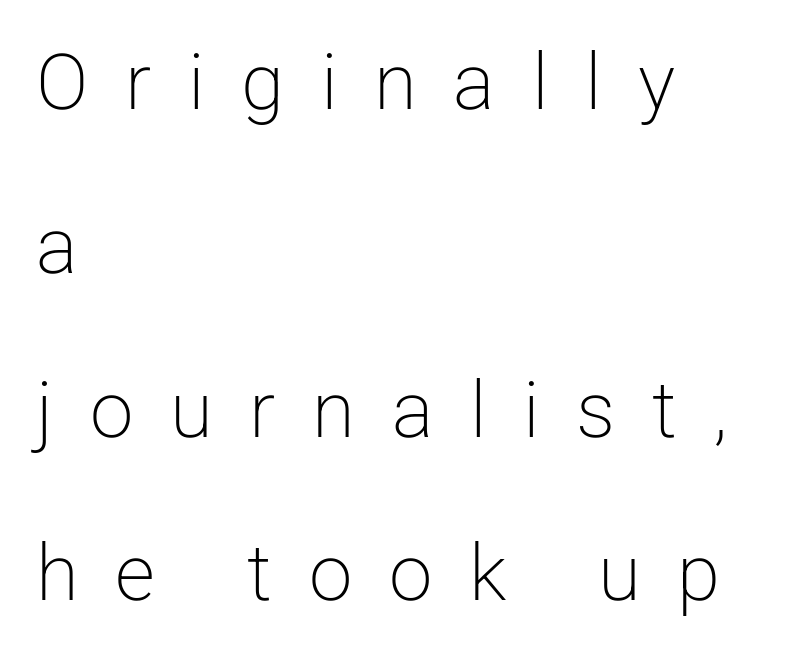
The image shows 78 px light sans-serif type, upright; set left-aligned, loose line spacing (2.1x), unusually wide letter spacing (+0.47 em), not underlined; low stroke contrast and a medium x-height.
